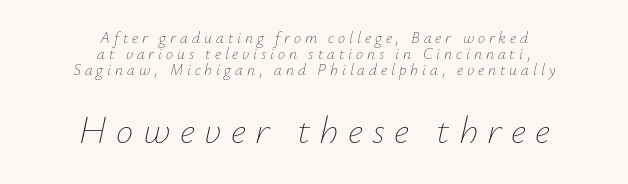
The letterforms stand isolated, each surrounded by extra space. If you squint, the bottom block still reads clearly — it's the larger of the two. Type without underlining. Heft: none added — not bold.
